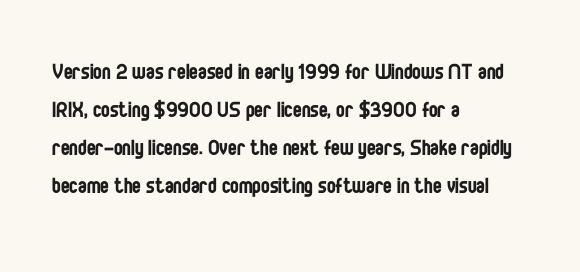
The image shows 26 px text type, upright; set left-aligned, normal line spacing (1.46x), normal letter spacing, not underlined.
